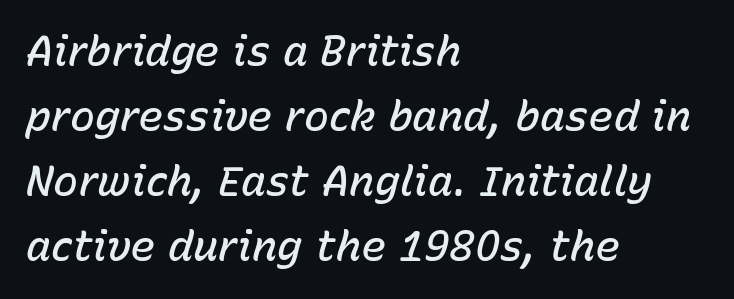
Regarding leading, the lines here are spaced in the standard way. It's the slanting kind of type. Each word holds together tightly as a unit, with standard inter-letter gaps. This rendering uses left alignment, leaving the right contour irregular. Underlining? Definitely not there. Here the designer chose a conventional face with non-uniform glyph widths.
